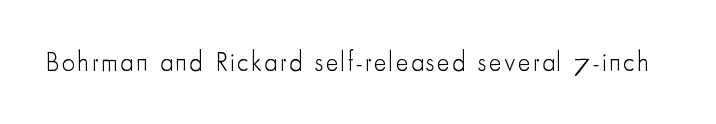
On a weight scale, this lands at 450 or below. The gap between lines stays unmarked. Notice how the stems are strictly vertical — no italics here.
